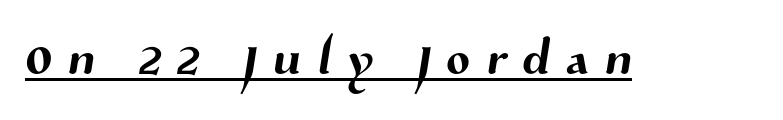
Q: Is the typeface a serif or a sans-serif typeface? A: Sans-serif.
Q: Is the text underlined? A: Yes.
Q: Is the spacing between letters normal or unusually wide? A: Unusually wide.
Q: Width (condensed, normal, or wide)? A: Normal.
Q: Stroke contrast? A: Medium.
Q: x-height? A: Medium.
Q: Monospaced? A: No.
